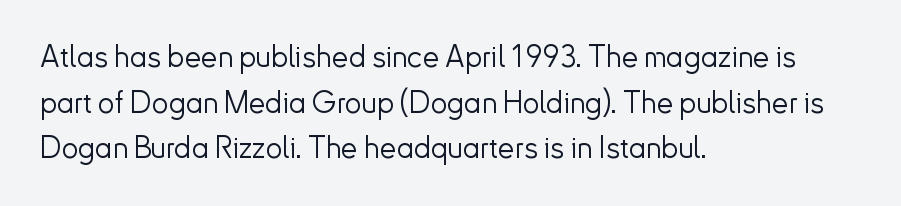
The image shows 30 px light sans-serif type, upright; set left-aligned, normal line spacing (1.52x), normal letter spacing, not underlined; low stroke contrast and a small x-height.
